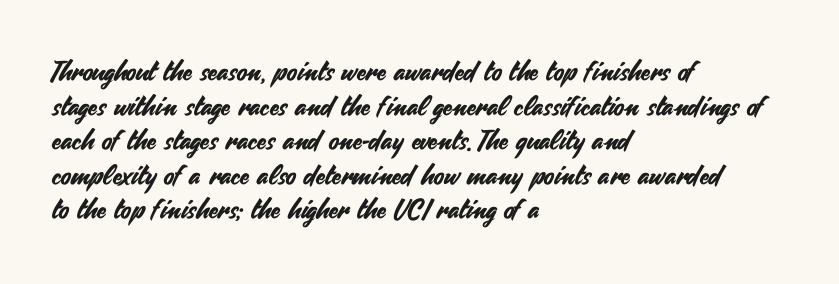
Q: Is the text italic (slanted)? A: Yes.
Q: Is the text underlined? A: No.
Q: How is the paragraph aligned? A: Left-aligned.
Q: Is the spacing between letters normal or unusually wide? A: Normal.
Q: Is the spacing between lines tight, normal or loose? A: Normal.
